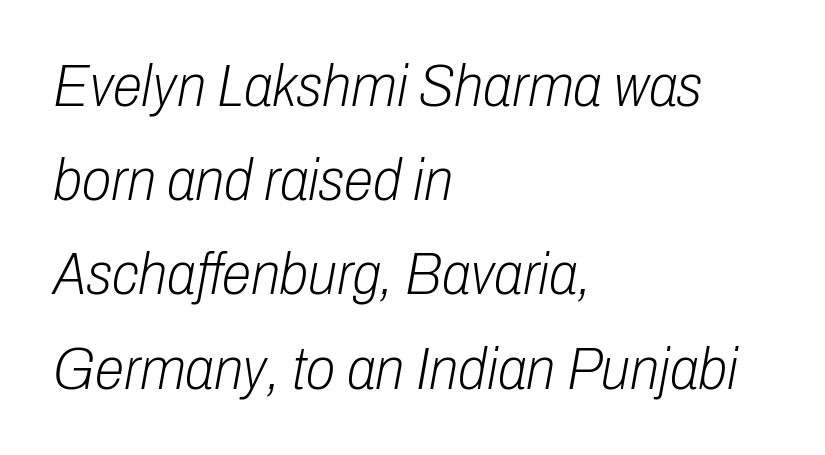
{"italic": "yes", "lean": "right", "slant_degrees": 10, "bold": "no", "weight": "light", "width": "condensed", "stroke_contrast": "low", "x_height": "medium", "monospaced": "no", "underline": "no", "align": "left", "line_spacing": "normal", "line_spacing_ratio": 1.57, "letter_spacing": "normal", "letter_spacing_em": 0.0, "glyph_px": 60}
